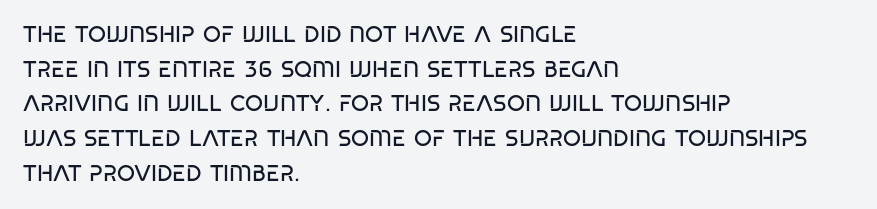
Q: Is the text bold? A: No.
Q: Is the text underlined? A: No.
Q: How is the paragraph aligned? A: Left-aligned.
Q: Is the spacing between letters normal or unusually wide? A: Normal.
Q: Is the spacing between lines tight, normal or loose? A: Normal.
